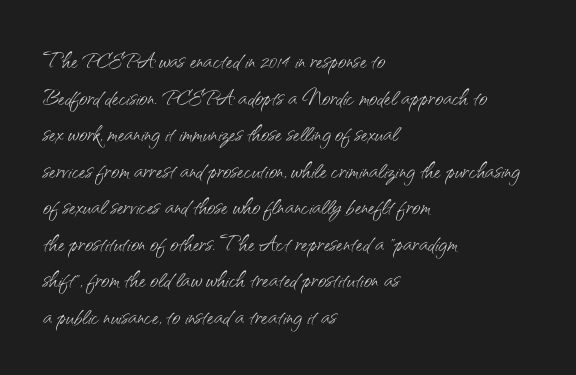
Q: Is the text bold? A: No.
Q: Is the text italic (slanted)? A: Yes.
Q: Is the typeface a serif or a sans-serif typeface? A: Sans-serif.
Q: Is the text underlined? A: No.
Q: How is the paragraph aligned? A: Left-aligned.
Q: Is the spacing between letters normal or unusually wide? A: Normal.
Q: Is the spacing between lines tight, normal or loose? A: Normal.
Q: Width (condensed, normal, or wide)? A: Normal.
Q: Stroke contrast? A: Medium.
Q: x-height? A: Small.
Q: Monospaced? A: No.
